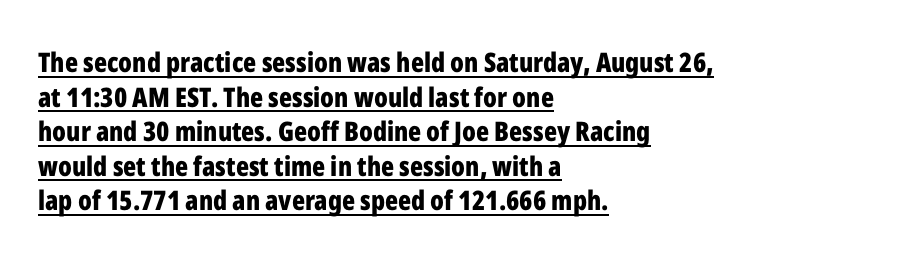
The compositor pushed each line to the left boundary. This block has exactly the height ordinary leading produces. Style check: upright. Each word holds together tightly as a unit, with standard inter-letter gaps.
